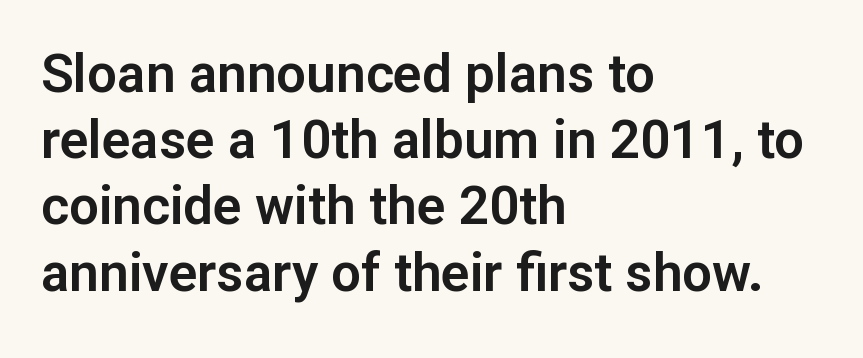
Q: Is the text italic (slanted)? A: No, it is upright.
Q: Is the typeface a serif or a sans-serif typeface? A: Sans-serif.
Q: Is the text underlined? A: No.
Q: How is the paragraph aligned? A: Left-aligned.
Q: Is the spacing between letters normal or unusually wide? A: Normal.
Q: Is the spacing between lines tight, normal or loose? A: Normal.
Q: Width (condensed, normal, or wide)? A: Normal.
Q: Stroke contrast? A: Low.
Q: x-height? A: Medium.
Q: Monospaced? A: No.
